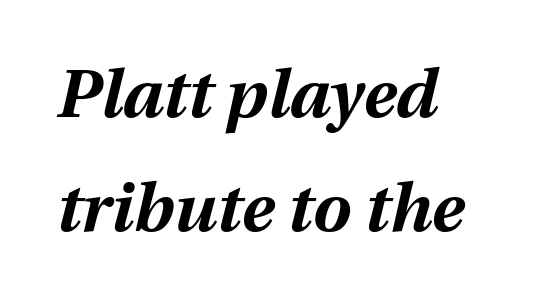
A dark, heavy texture on the line: the type is bold. Rule under the text: the space is simply empty. This sample keeps an unexceptional amount of space between lines. Between one letter and the next there's only the usual sliver of space. Here the designer chose a conventional face with non-uniform glyph widths. The rendering applies a slant to the glyphs.
